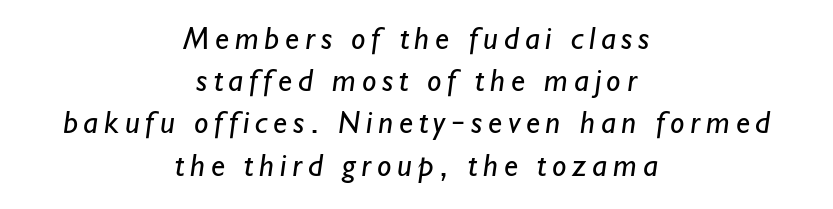
{"serif": "no", "bold": "no", "weight": "regular", "width": "normal", "stroke_contrast": "low", "x_height": "small", "monospaced": "no", "underline": "no", "align": "center", "line_spacing": "normal", "line_spacing_ratio": 1.32, "glyph_px": 32}
